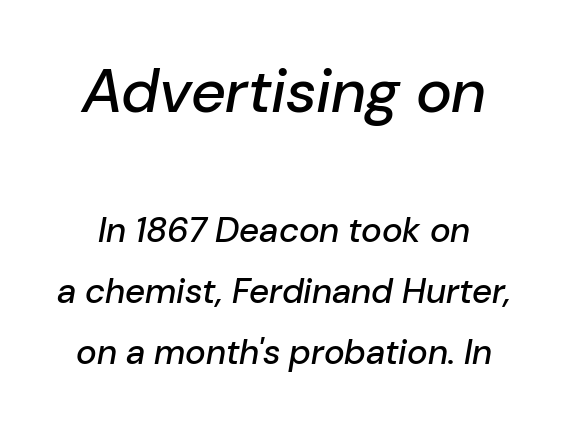
Descenders hang freely into open space. The gaps between neighbouring characters are ordinary and unremarkable. Think of a printed novel: that variable character pitch is what you see here. An italicized treatment has been applied to the whole sample.
